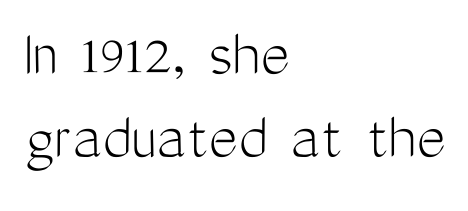
{"serif": "no", "italic": "no", "bold": "no", "weight": "light", "width": "condensed", "stroke_contrast": "medium", "x_height": "medium", "monospaced": "no", "underline": "no", "align": "left", "line_spacing_ratio": 1.2, "letter_spacing": "normal", "letter_spacing_em": 0.0, "glyph_px": 69}
